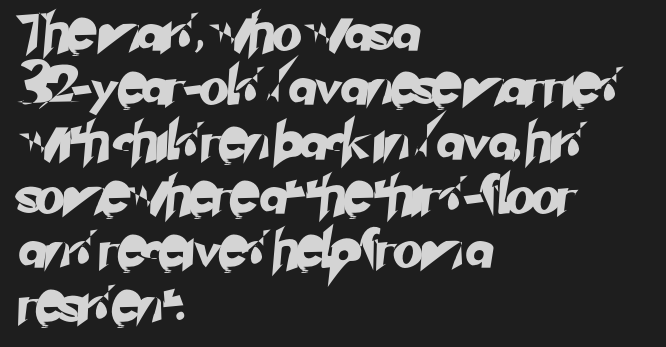
Check under the words: just untouched page. Varying glyph widths throughout — classic text-font behaviour. Letter spacing: default. The designer went with a sans here, leaving each stem footless. Casual observation: everything's shoved over to the left.
